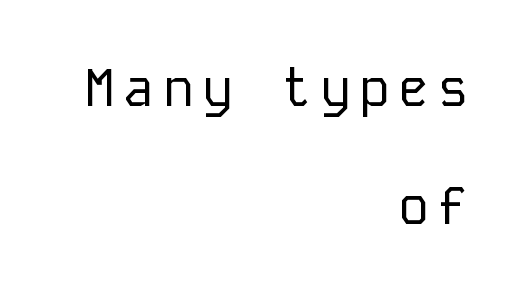
{"serif": "no", "italic": "no", "bold": "no", "weight": "regular", "width": "normal", "stroke_contrast": "low", "x_height": "medium", "monospaced": "yes", "underline": "no", "align": "right", "line_spacing": "loose", "line_spacing_ratio": 2.23, "glyph_px": 53}
